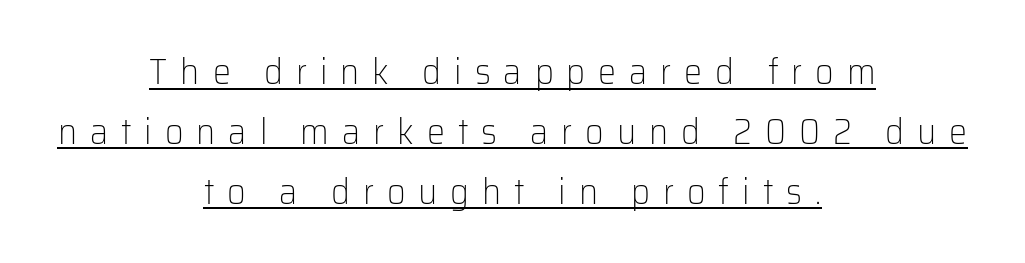
{"serif": "no", "italic": "no", "bold": "no", "weight": "light", "width": "normal", "stroke_contrast": "low", "x_height": "medium", "monospaced": "no", "underline": "yes", "align": "center", "line_spacing": "normal", "line_spacing_ratio": 1.66, "letter_spacing": "wide", "letter_spacing_em": 0.36, "glyph_px": 36}
